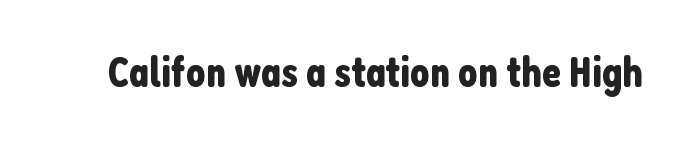
Q: Is the text italic (slanted)? A: No, it is upright.
Q: Is the typeface a serif or a sans-serif typeface? A: Sans-serif.
Q: Is the text underlined? A: No.
Q: Is the spacing between letters normal or unusually wide? A: Normal.
Q: Width (condensed, normal, or wide)? A: Condensed.
Q: Stroke contrast? A: Low.
Q: x-height? A: Medium.
Q: Monospaced? A: No.
